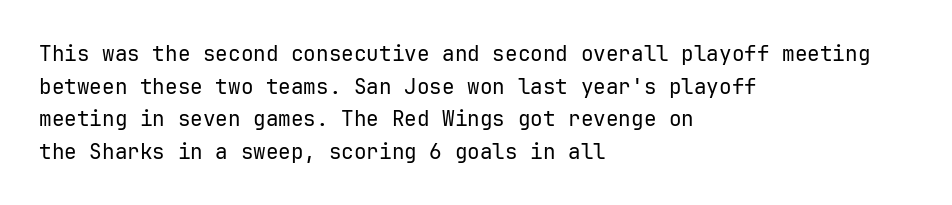
Q: Is the text bold? A: No.
Q: Is the text italic (slanted)? A: No, it is upright.
Q: Is the text underlined? A: No.
Q: How is the paragraph aligned? A: Left-aligned.
Q: Is the spacing between letters normal or unusually wide? A: Normal.
Q: Is the spacing between lines tight, normal or loose? A: Normal.
